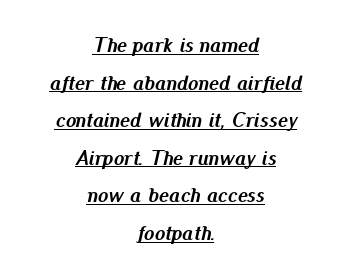
The image shows 21 px bold type, italic (leaning right); set centered, line spacing 1.79x, normal letter spacing, underlined.
